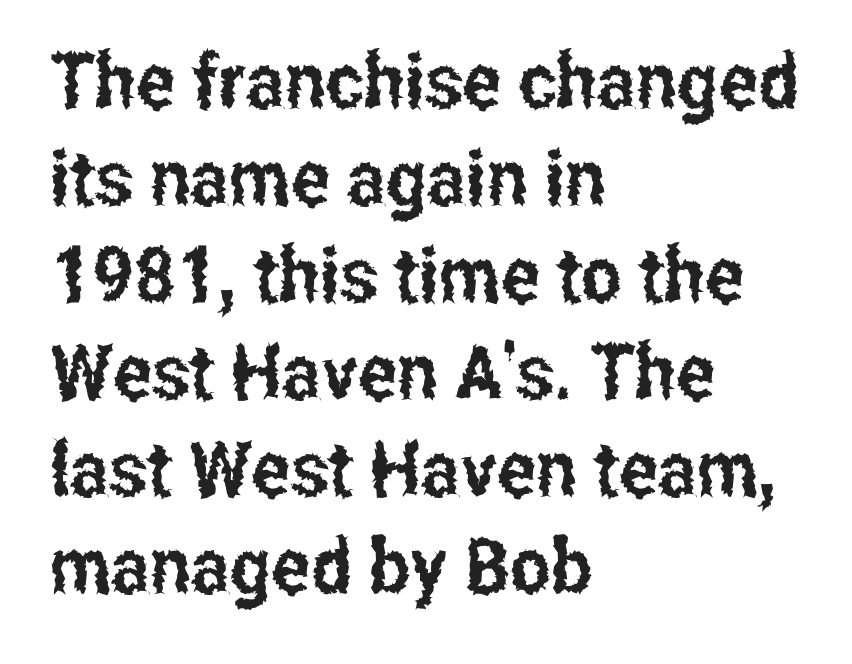
Spacing verdict: proportional, widths tailored to each character. Designer's note — italics off, roman on. The letterforms sit shoulder to shoulder at normal distance. The specimen omits any rule beneath the text block's lines. No feet cap the strokes, marking this as sans-serif type.
